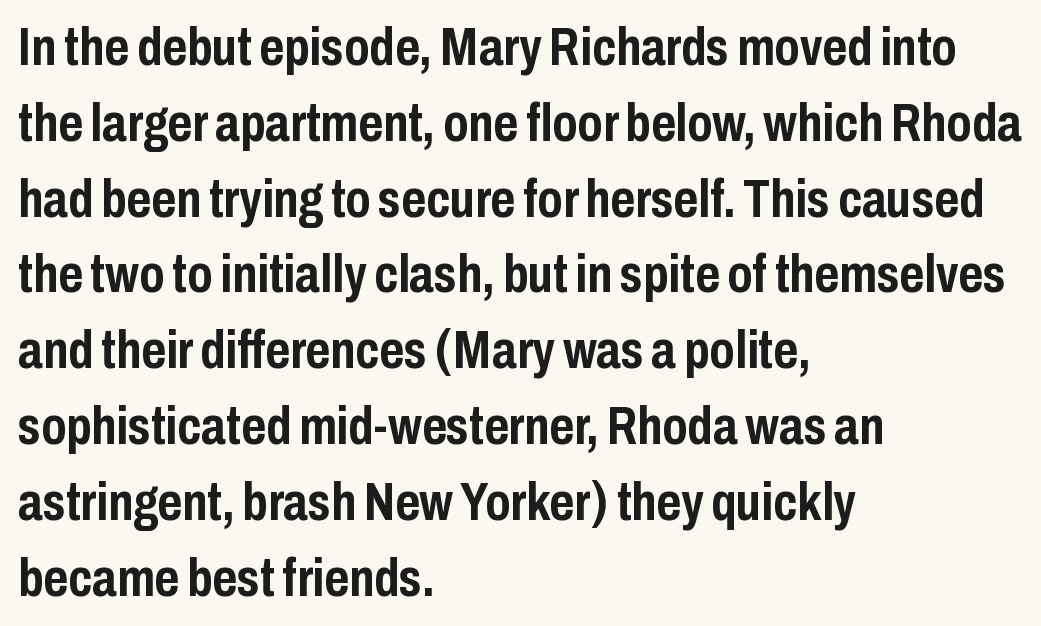
Notice how descenders clear the ascenders below comfortably — that's standard leading. Character widths vary here, with narrow letters taking less room than wide ones. The font family rendered here belongs to the sans-serif group. Any mark beneath the type? The region is blank. The gaps between neighbouring characters are ordinary and unremarkable.
